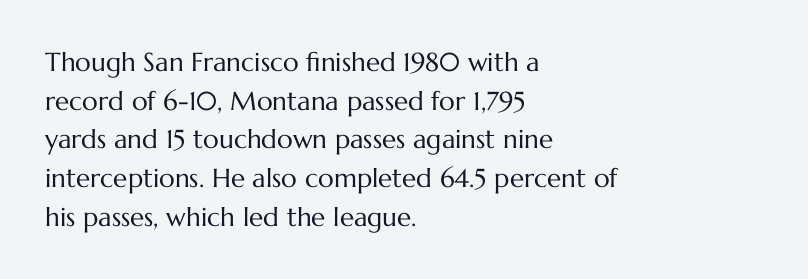
Q: Is the text bold? A: No.
Q: Is the text italic (slanted)? A: No, it is upright.
Q: Is the text underlined? A: No.
Q: How is the paragraph aligned? A: Left-aligned.
Q: Is the spacing between letters normal or unusually wide? A: Normal.
Q: Is the spacing between lines tight, normal or loose? A: Normal.
